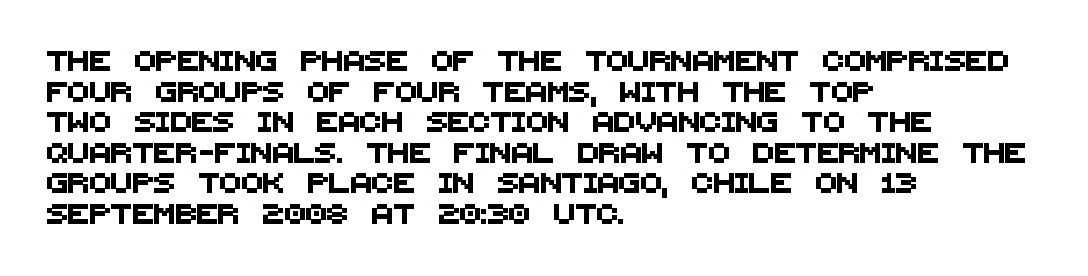
Glyph-to-glyph distance matches everyday printed text. The strip under each line holds only bare page. The line-height multiplier appears to be the usual default. The ragged edge is on the right, which tells us the setting is flush left.
